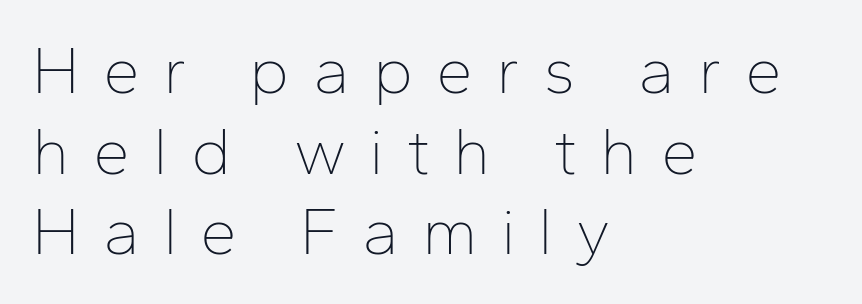
Q: Is the text bold? A: No.
Q: Is the text italic (slanted)? A: No, it is upright.
Q: Is the typeface a serif or a sans-serif typeface? A: Sans-serif.
Q: Is the text underlined? A: No.
Q: How is the paragraph aligned? A: Left-aligned.
Q: Is the spacing between letters normal or unusually wide? A: Unusually wide.
Q: Width (condensed, normal, or wide)? A: Normal.
Q: Stroke contrast? A: Low.
Q: x-height? A: Medium.
Q: Monospaced? A: No.
